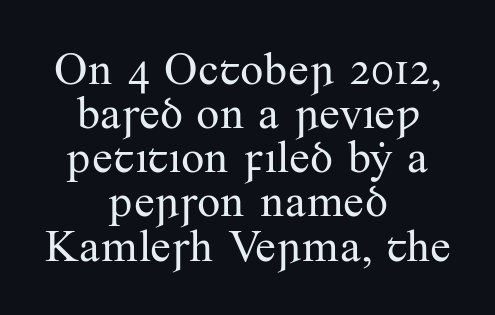
{"serif": "yes", "italic": "no", "bold": "no", "weight": "regular", "width": "normal", "stroke_contrast": "medium", "x_height": "small", "monospaced": "no", "underline": "no", "align": "center", "line_spacing": "tight", "line_spacing_ratio": 0.96, "letter_spacing": "normal", "letter_spacing_em": 0.0, "glyph_px": 46}
